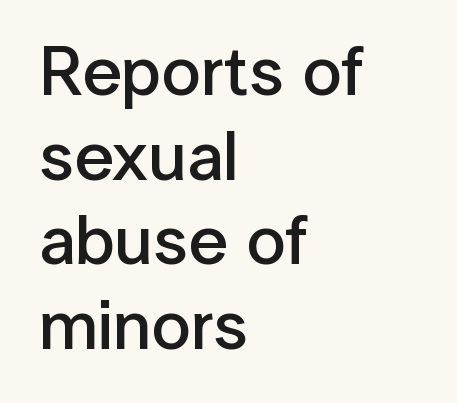
{"serif": "no", "italic": "no", "bold": "semi", "weight": "semibold", "width": "normal", "stroke_contrast": "low", "x_height": "medium", "monospaced": "no", "underline": "no", "align": "left", "line_spacing_ratio": 1.21, "letter_spacing": "normal", "letter_spacing_em": 0.0, "glyph_px": 70}
